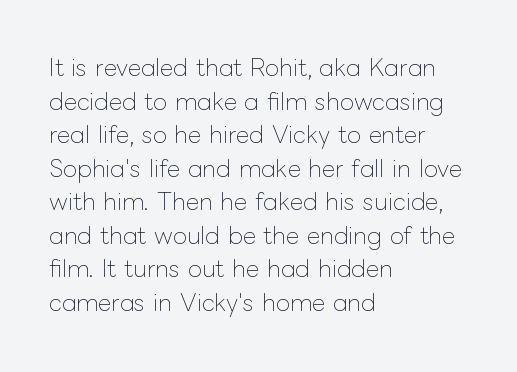
Q: Is the text bold? A: No.
Q: Is the text italic (slanted)? A: No, it is upright.
Q: Is the text underlined? A: No.
Q: How is the paragraph aligned? A: Left-aligned.
Q: Is the spacing between letters normal or unusually wide? A: Normal.
Q: Is the spacing between lines tight, normal or loose? A: Normal.
